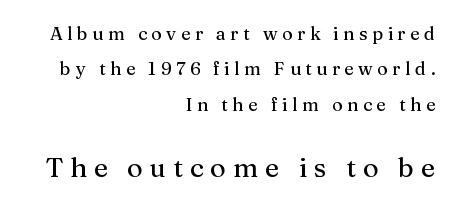
The image shows 27 px text type, upright; set right-aligned, loose line spacing (1.97x), unusually wide letter spacing (+0.25 em), not underlined; the second (bottom) block is 1.5x larger.
